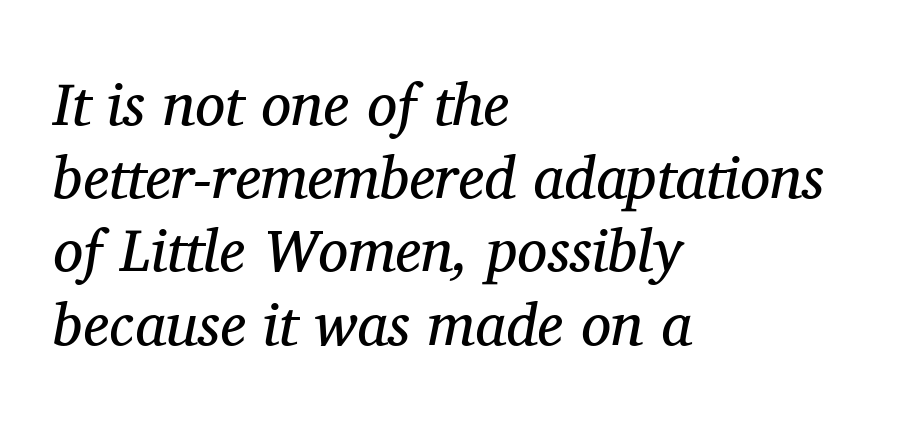
Is the block centered? No — it sits flush against the left margin. Nobody drew a line under any word here. Note: serifs present on the glyphs. A typesetter would call this proportional, since set widths differ per character.
